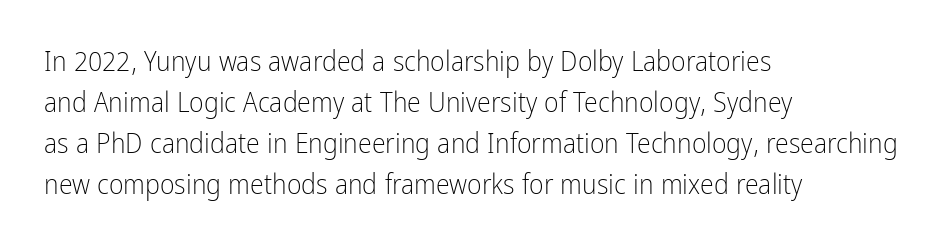
{"serif": "no", "italic": "no", "bold": "no", "weight": "light", "width": "condensed", "stroke_contrast": "low", "x_height": "medium", "monospaced": "no", "underline": "no", "align": "left", "line_spacing": "normal", "line_spacing_ratio": 1.46, "letter_spacing": "normal", "letter_spacing_em": 0.0, "glyph_px": 28}
